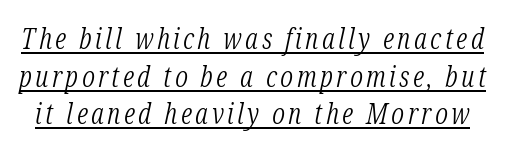
{"serif": "yes", "italic": "yes", "lean": "right", "slant_degrees": 12, "bold": "no", "weight": "light", "width": "condensed", "stroke_contrast": "low", "x_height": "medium", "monospaced": "no", "underline": "yes", "line_spacing": "normal", "line_spacing_ratio": 1.3, "glyph_px": 29}
